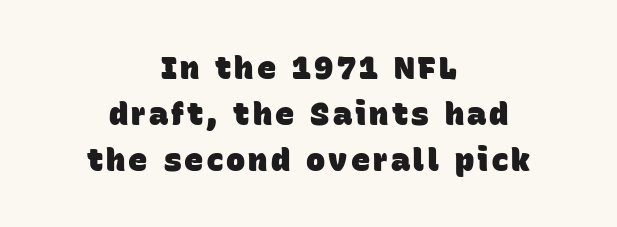
Q: Is the text bold? A: Yes.
Q: Is the typeface a serif or a sans-serif typeface? A: Sans-serif.
Q: Is the text underlined? A: No.
Q: How is the paragraph aligned? A: Centered.
Q: Is the spacing between lines tight, normal or loose? A: Normal.
Q: Width (condensed, normal, or wide)? A: Normal.
Q: Stroke contrast? A: Low.
Q: x-height? A: Large.
Q: Monospaced? A: No.
